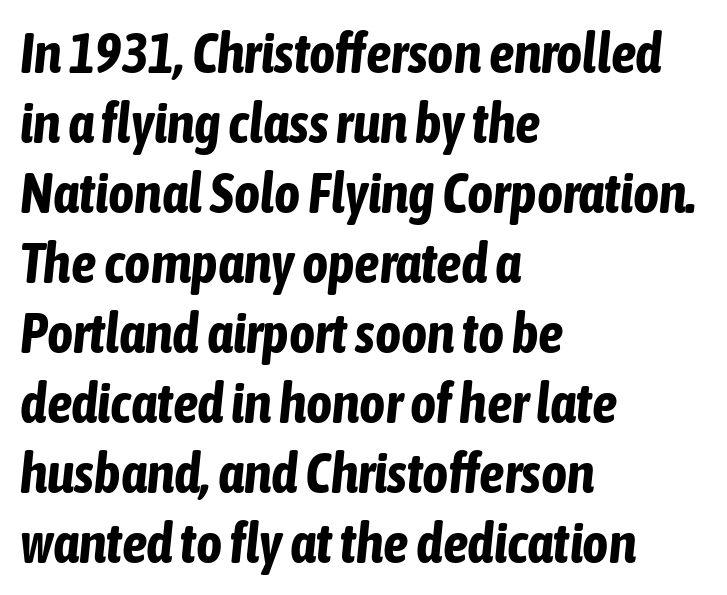
{"italic": "yes", "lean": "right", "slant_degrees": 6, "bold": "yes", "weight": "bold", "width": "condensed", "stroke_contrast": "low", "x_height": "medium", "monospaced": "no", "underline": "no", "align": "left", "line_spacing": "normal", "line_spacing_ratio": 1.25, "letter_spacing": "normal", "letter_spacing_em": 0.0, "glyph_px": 56}
